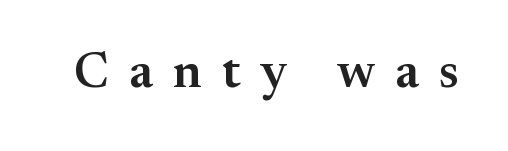
The image shows 50 px semibold serif type, upright; set unusually wide letter spacing (+0.4 em), not underlined; medium stroke contrast and a small x-height.
